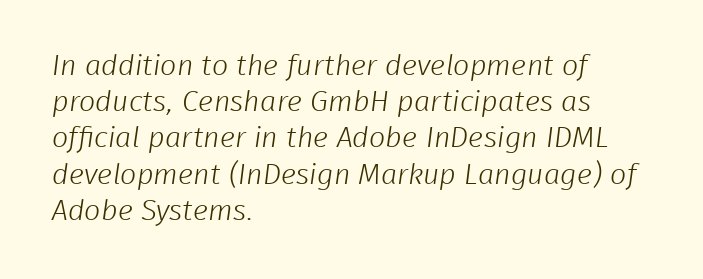
The image shows 29 px light sans-serif type; set left-aligned, normal line spacing (1.25x), normal letter spacing, not underlined; low stroke contrast and a medium x-height.
